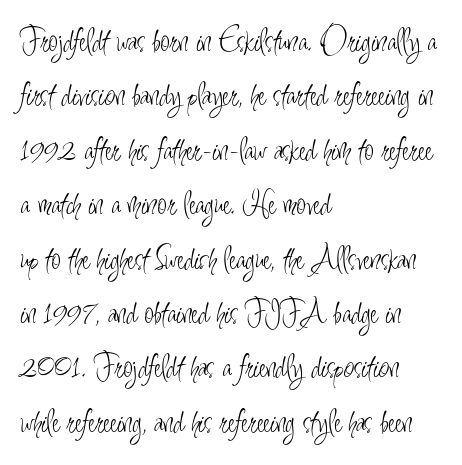
{"serif": "no", "bold": "no", "weight": "light", "width": "condensed", "stroke_contrast": "low", "x_height": "small", "monospaced": "no", "underline": "no", "align": "left", "line_spacing": "normal", "line_spacing_ratio": 1.6, "letter_spacing": "normal", "letter_spacing_em": 0.0, "glyph_px": 34}
